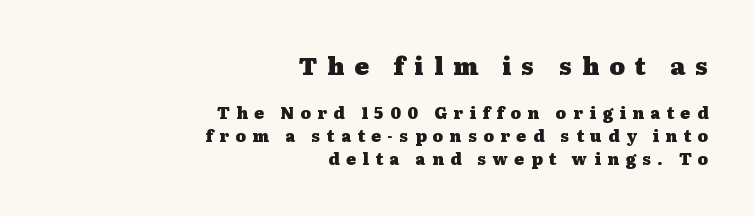
{"italic": "no", "bold": "yes", "underline": "no", "align": "right", "line_spacing": "normal", "line_spacing_ratio": 1.44, "letter_spacing": "wide", "letter_spacing_em": 0.41, "larger_block": "first", "size_ratio": 1.5, "glyph_px": 24}
